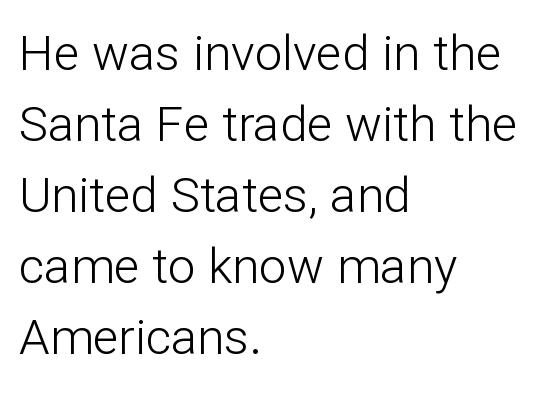
Nobody touched the tracking dial on this one. A clean baseline with only descenders dipping below it. A light-to-regular cut is what we see here. The specimen reads as upright at a glance. Think of a printed novel: that variable character pitch is what you see here.
